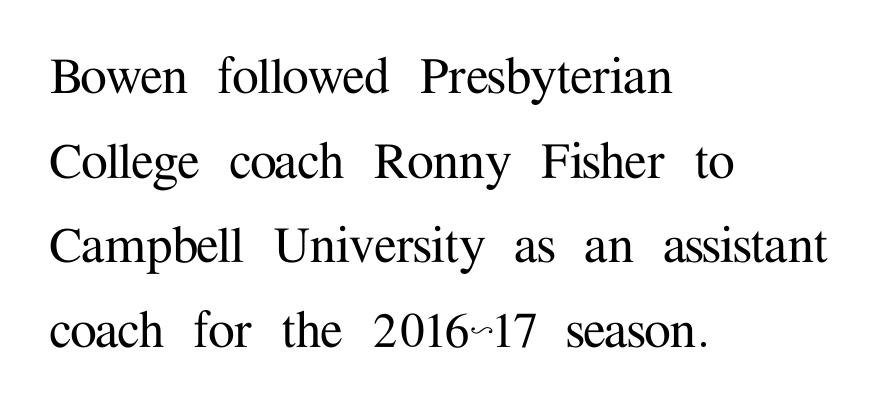
{"serif": "yes", "italic": "no", "width": "normal", "stroke_contrast": "medium", "x_height": "medium", "monospaced": "no", "underline": "no", "align": "left", "line_spacing": "normal", "line_spacing_ratio": 1.41, "letter_spacing": "normal", "letter_spacing_em": 0.0, "glyph_px": 60}
